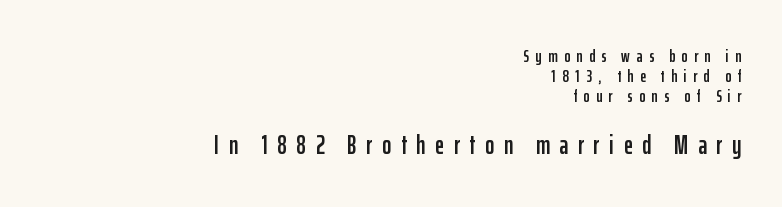
The rag falls on the left side of this text block. The designer gave the closing block more size than the opening block. Letters rest on an invisible, unmarked baseline. You could only call the tracking loose — the letters float apart.
